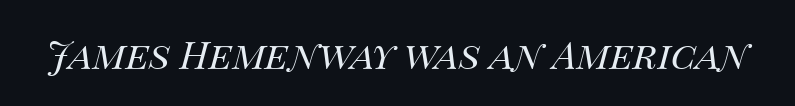
The image shows 38 px regular-weight type, italic (leaning right); set normal letter spacing, not underlined; medium stroke contrast and a large x-height.
